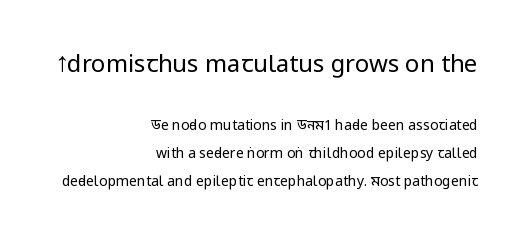
{"italic": "no", "bold": "no", "underline": "no", "align": "right", "line_spacing": "loose", "line_spacing_ratio": 2.02, "letter_spacing": "normal", "letter_spacing_em": 0.0, "larger_block": "first", "size_ratio": 1.71, "glyph_px": 24}
